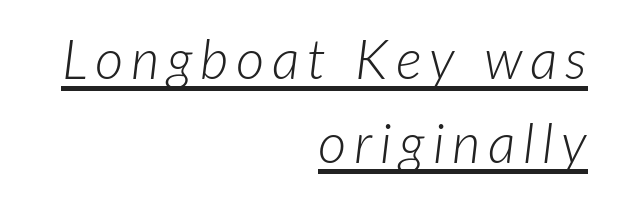
Q: Is the text bold? A: No.
Q: Is the text italic (slanted)? A: Yes, it leans right by about 7 degrees.
Q: Is the text underlined? A: Yes.
Q: How is the paragraph aligned? A: Right-aligned.
Q: Is the spacing between lines tight, normal or loose? A: Normal.
Q: Width (condensed, normal, or wide)? A: Normal.
Q: Stroke contrast? A: Low.
Q: x-height? A: Medium.
Q: Monospaced? A: No.
